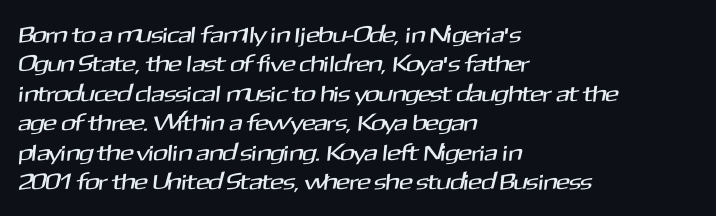
The baseline area is clear. In CSS terms this would be text-align: left. In terms of letterspacing, this is plain default setting. Interline gaps are of average width in this sample.
